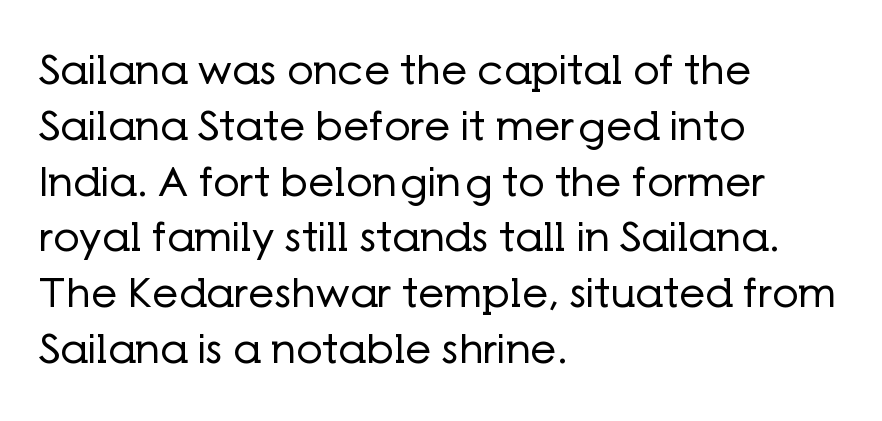
The image shows 41 px regular-weight sans-serif type, upright; set left-aligned, normal line spacing (1.36x), normal letter spacing, not underlined; low stroke contrast and a medium x-height.
